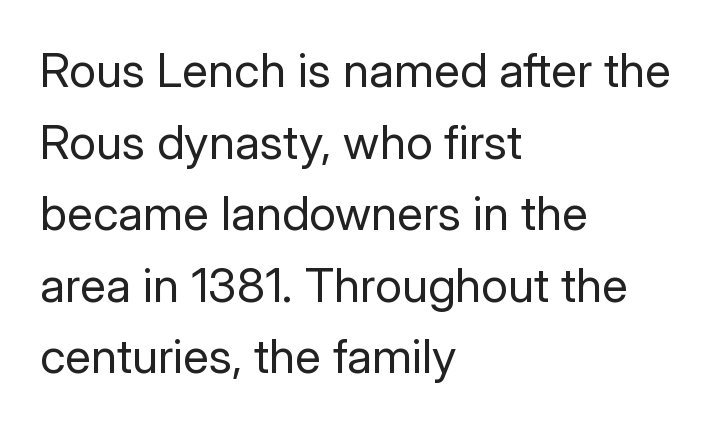
A sans-serif font was chosen for this passage. Does the copy run flush right? No — it runs flush left. Regular leading. The area under the type is left untouched. Words appear dense and cohesive because spacing is normal. Posture: vertical.
